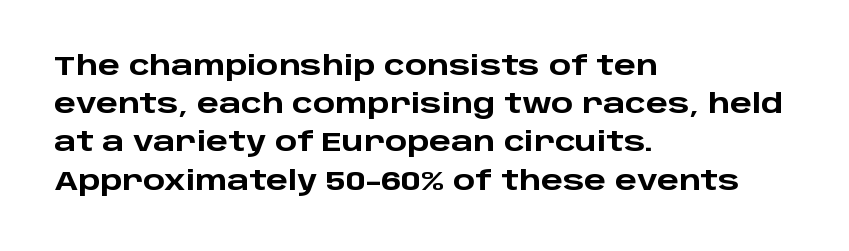
One glance says typical: line gaps are just what's usual. Students, note that the glyphs here touch the page at normal intervals. When letters stand straight like this, we call the style roman or upright. The string is rendered with underlining switched off. Casual observation: everything's shoved over to the left.
